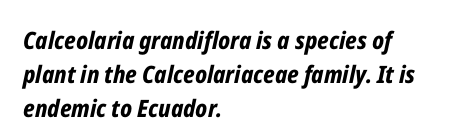
The passage is arranged the way most books set body copy — flush left. Compared with typical paragraphs, the rows here are spaced about the same. The foot of each line stays bare and open. Its strokes are broad and dark, the hallmark of bold type.
